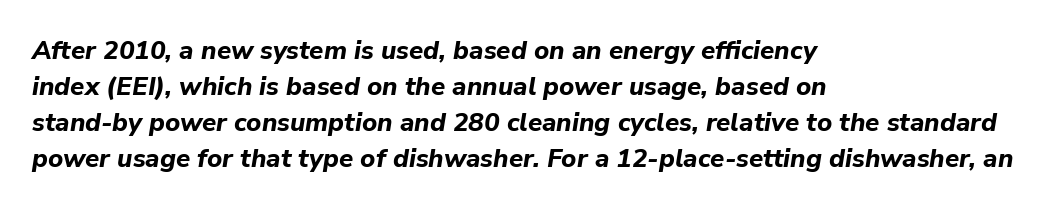
The image shows 26 px bold type, italic (leaning right); set left-aligned, normal line spacing (1.38x), normal letter spacing, not underlined.
